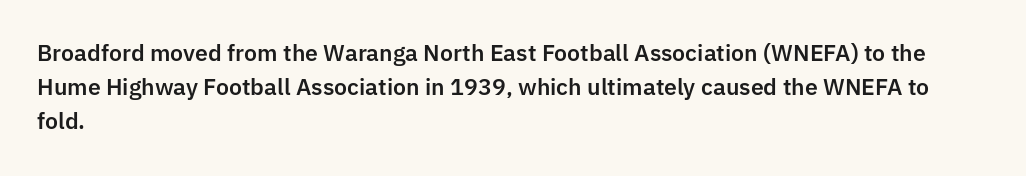
Inter-character spacing is left at the font's built-in metrics. A bare baseline throughout the passage. The typography opts for an upright posture over an oblique one. Casual observation: everything's shoved over to the left.
